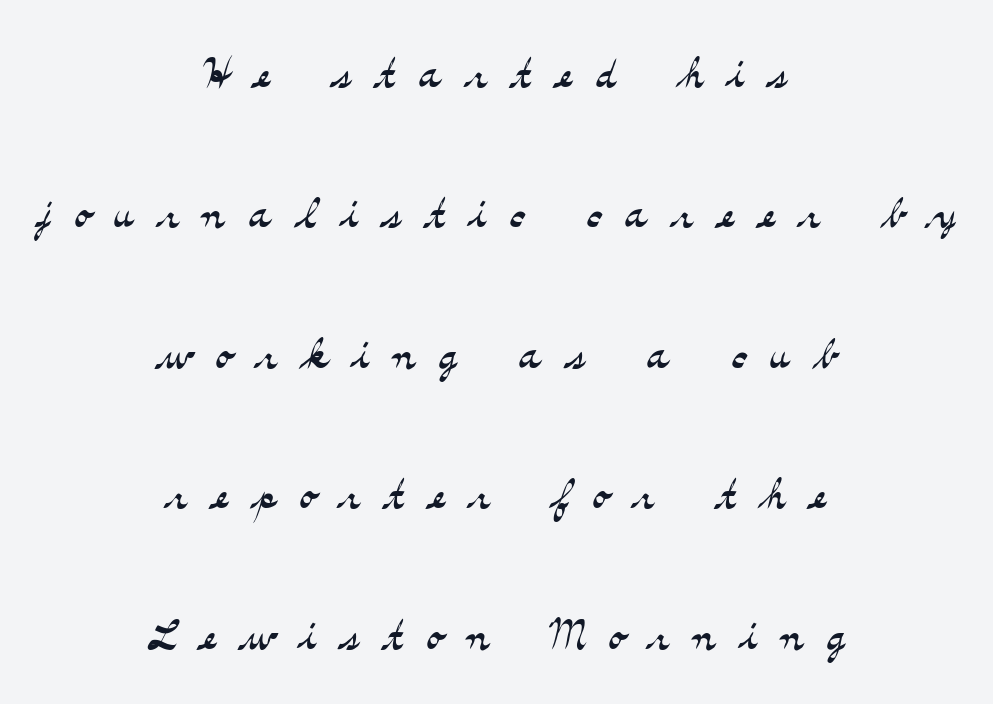
Q: Is the text bold? A: No.
Q: Is the text italic (slanted)? A: Yes.
Q: Is the typeface a serif or a sans-serif typeface? A: Serif.
Q: Is the text underlined? A: No.
Q: How is the paragraph aligned? A: Centered.
Q: Is the spacing between letters normal or unusually wide? A: Unusually wide.
Q: Is the spacing between lines tight, normal or loose? A: Loose.
Q: Width (condensed, normal, or wide)? A: Wide.
Q: Stroke contrast? A: Medium.
Q: x-height? A: Small.
Q: Monospaced? A: No.
